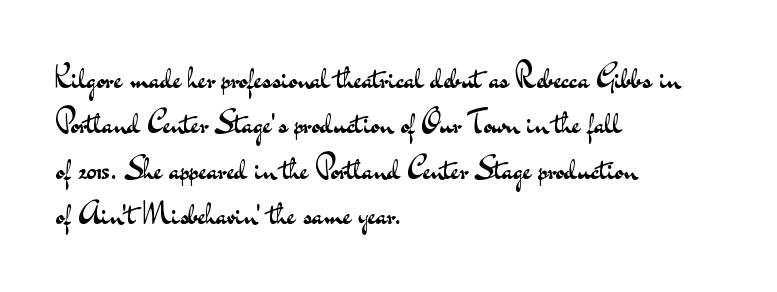
Q: Is the text bold? A: No.
Q: Is the text italic (slanted)? A: Yes.
Q: Is the typeface a serif or a sans-serif typeface? A: Sans-serif.
Q: Is the text underlined? A: No.
Q: How is the paragraph aligned? A: Left-aligned.
Q: Is the spacing between letters normal or unusually wide? A: Normal.
Q: Is the spacing between lines tight, normal or loose? A: Normal.
Q: Width (condensed, normal, or wide)? A: Wide.
Q: Stroke contrast? A: Medium.
Q: x-height? A: Small.
Q: Monospaced? A: No.
